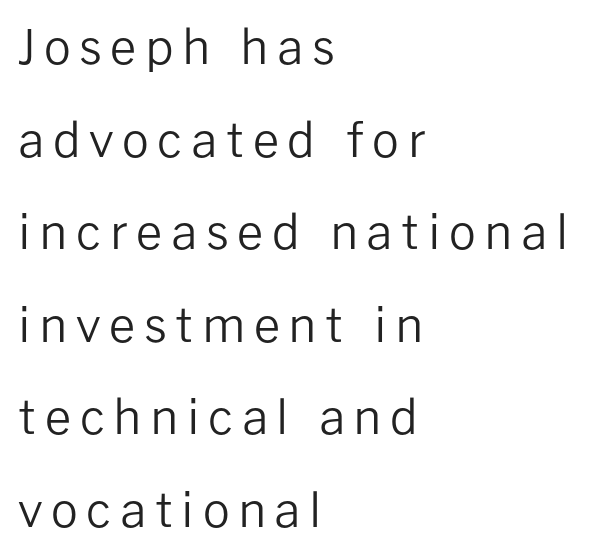
{"serif": "no", "italic": "no", "bold": "no", "weight": "regular", "width": "normal", "stroke_contrast": "low", "x_height": "medium", "monospaced": "no", "underline": "no", "align": "left", "line_spacing": "loose", "line_spacing_ratio": 1.97, "glyph_px": 47}
